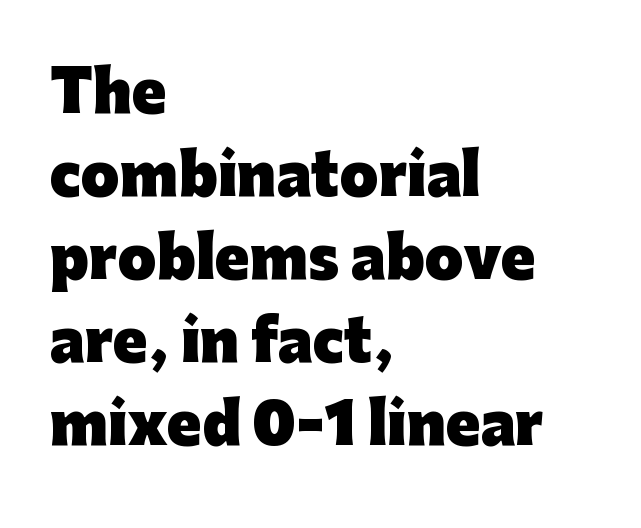
The image shows 56 px heavy sans-serif type, upright; set left-aligned, normal line spacing (1.48x), normal letter spacing, not underlined; low stroke contrast and a medium x-height.
